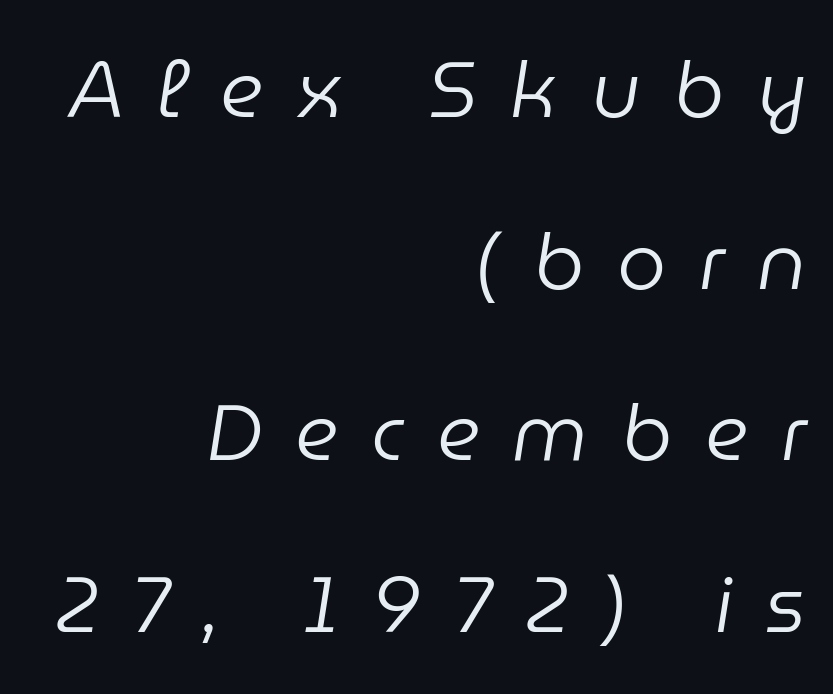
A clean baseline with only descenders dipping below it. These lines stack with their right ends in a neat column. The passage shown leans; its letterforms are oblique. Here the glyphs are tracked loosely, breaking word shapes into spaced letters. This sample has the flowing, uneven cadence of proportional lettering. Weight class: somewhere from thin through regular.
